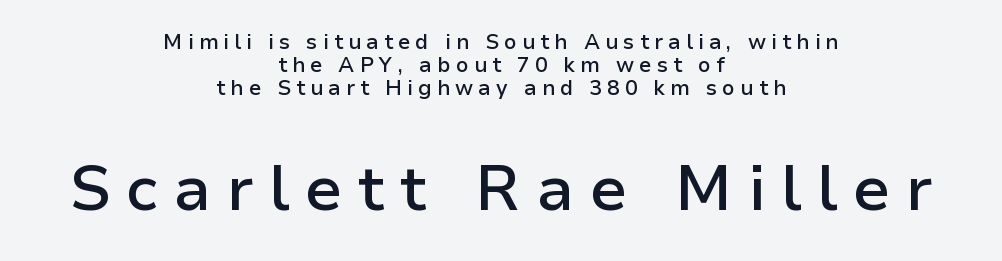
This rendering employs a face without finishing strokes, i.e., a sans-serif. What stands out about the letter spacing? Its width — letters are far apart. Very little white space separates one row of letters from the next. Italic: no, the glyphs are upright roman. Bold? Not quite — semibold, heavier than regular but stopping short. The rendering positions every line midway between the sides.
